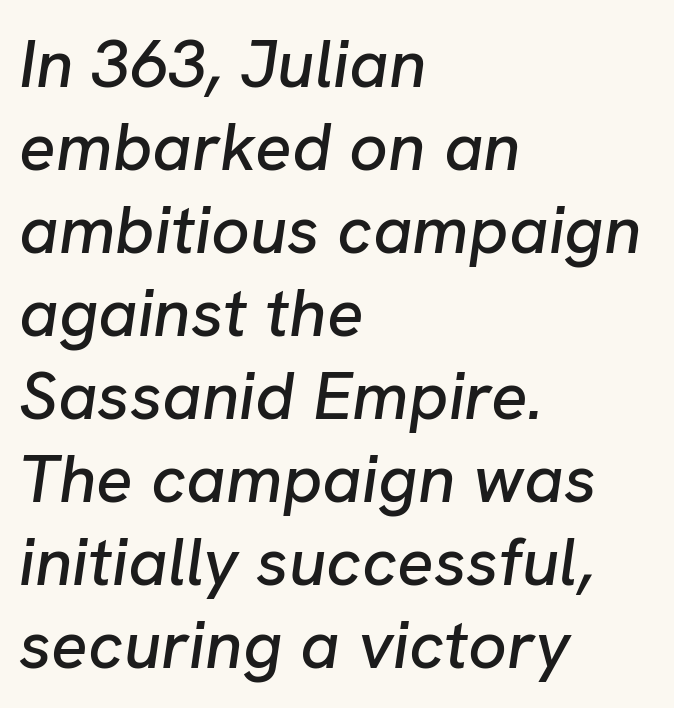
Q: Is the text italic (slanted)? A: Yes, it leans right by about 8 degrees.
Q: Is the text underlined? A: No.
Q: How is the paragraph aligned? A: Left-aligned.
Q: Is the spacing between letters normal or unusually wide? A: Normal.
Q: Width (condensed, normal, or wide)? A: Normal.
Q: Stroke contrast? A: Low.
Q: x-height? A: Medium.
Q: Monospaced? A: No.
